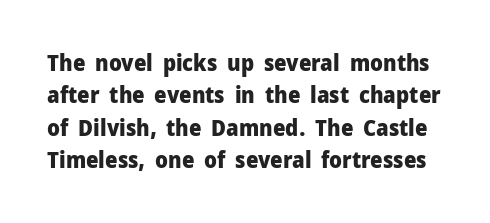
The image shows 22 px bold type, upright; set normal line spacing (1.47x), normal letter spacing, not underlined.
